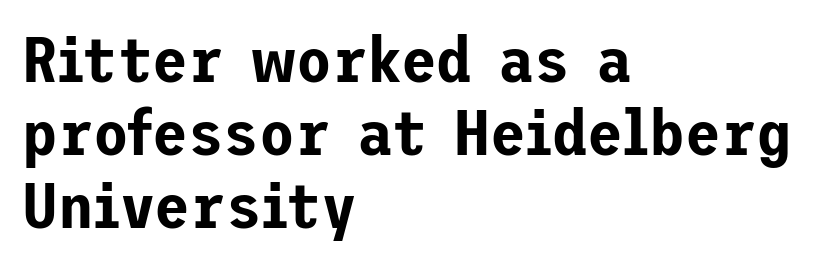
Q: Is the text italic (slanted)? A: No, it is upright.
Q: Is the typeface a serif or a sans-serif typeface? A: Sans-serif.
Q: Is the text underlined? A: No.
Q: How is the paragraph aligned? A: Left-aligned.
Q: Is the spacing between letters normal or unusually wide? A: Normal.
Q: Is the spacing between lines tight, normal or loose? A: Tight.
Q: Width (condensed, normal, or wide)? A: Normal.
Q: Stroke contrast? A: Low.
Q: x-height? A: Medium.
